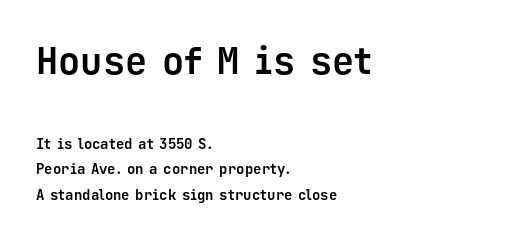
{"serif": "no", "italic": "no", "bold": "yes", "weight": "bold", "width": "normal", "stroke_contrast": "low", "x_height": "medium", "monospaced": "yes", "underline": "no", "align": "left", "line_spacing_ratio": 1.84, "letter_spacing": "normal", "letter_spacing_em": 0.0, "larger_block": "first", "size_ratio": 2.64, "glyph_px": 37}
